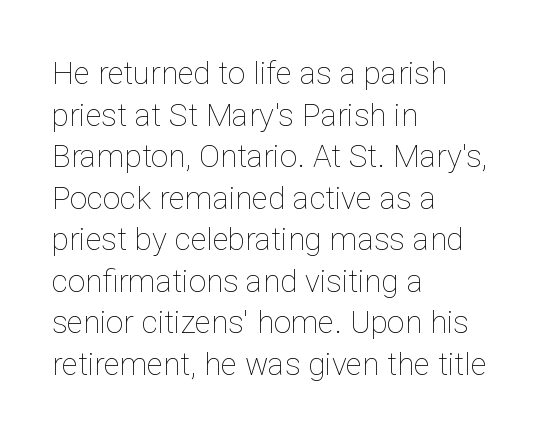
The image shows 31 px thin type, upright; set left-aligned, normal line spacing (1.34x), normal letter spacing, not underlined; low stroke contrast and a medium x-height.
